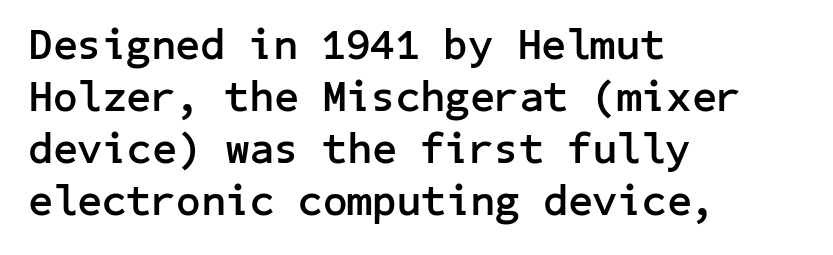
Q: Is the text bold? A: Yes.
Q: Is the text italic (slanted)? A: No, it is upright.
Q: Is the typeface a serif or a sans-serif typeface? A: Sans-serif.
Q: Is the text underlined? A: No.
Q: How is the paragraph aligned? A: Left-aligned.
Q: Is the spacing between letters normal or unusually wide? A: Normal.
Q: Width (condensed, normal, or wide)? A: Normal.
Q: Stroke contrast? A: Low.
Q: x-height? A: Medium.
